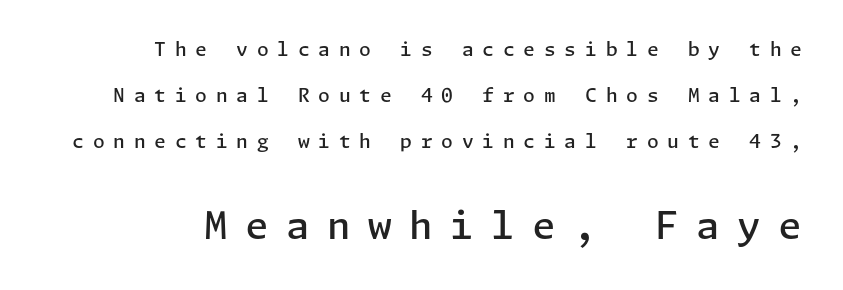
{"serif": "no", "italic": "no", "bold": "semi", "weight": "semibold", "width": "normal", "stroke_contrast": "low", "x_height": "medium", "underline": "no", "line_spacing": "loose", "line_spacing_ratio": 2.42, "letter_spacing": "wide", "letter_spacing_em": 0.46, "larger_block": "second", "size_ratio": 2.0, "glyph_px": 38}
